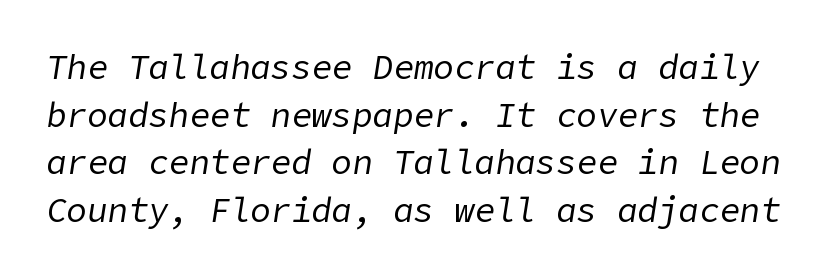
Q: Is the text bold? A: No.
Q: Is the text italic (slanted)? A: Yes, it leans right by about 9 degrees.
Q: Is the text underlined? A: No.
Q: Is the spacing between letters normal or unusually wide? A: Normal.
Q: Is the spacing between lines tight, normal or loose? A: Normal.
Q: Width (condensed, normal, or wide)? A: Normal.
Q: Stroke contrast? A: Low.
Q: x-height? A: Medium.
